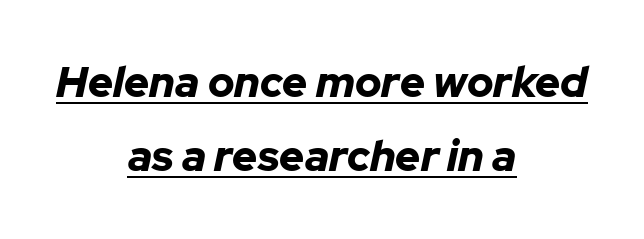
This sample is center-justified, so both line endings float freely. An italicized treatment has been applied to the whole sample. The tracking reads as untouched default to a designer's eye. A full-strength bold gives these letters their thick strokes. This sample carries an underscore along the baseline area.
